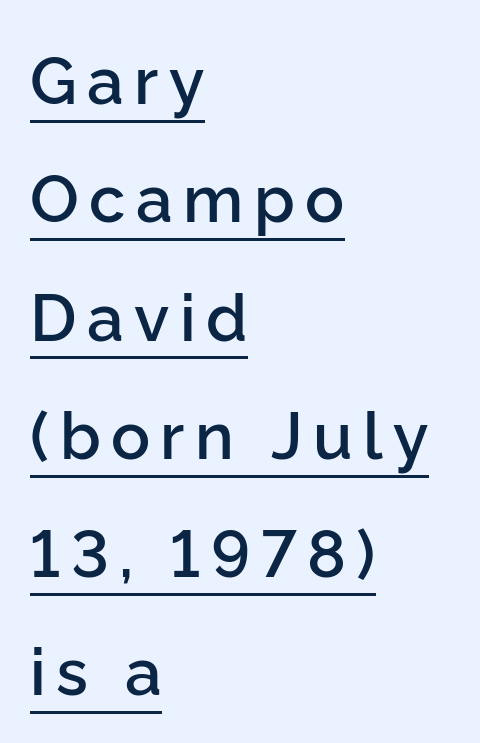
The image shows 65 px semibold sans-serif type, upright; set left-aligned, line spacing 1.82x, underlined; low stroke contrast and a medium x-height.
